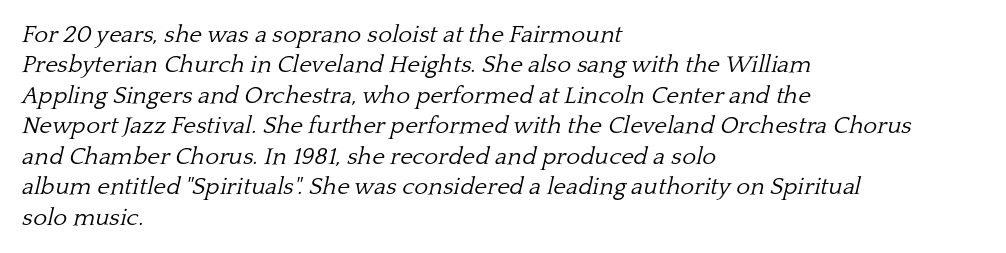
The image shows 24 px text type, italic (leaning right); set left-aligned, normal line spacing (1.27x), normal letter spacing, not underlined.
